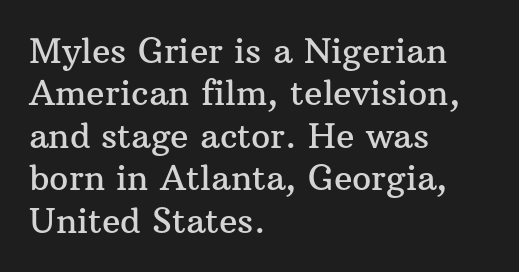
The font family rendered here belongs to the serif group. These lines are rendered in a variable-pitch font. Plain, unruled lines of type. How would I describe the line gaps? Plain and ordinary. The rendering anchors every line to the left-hand side.
